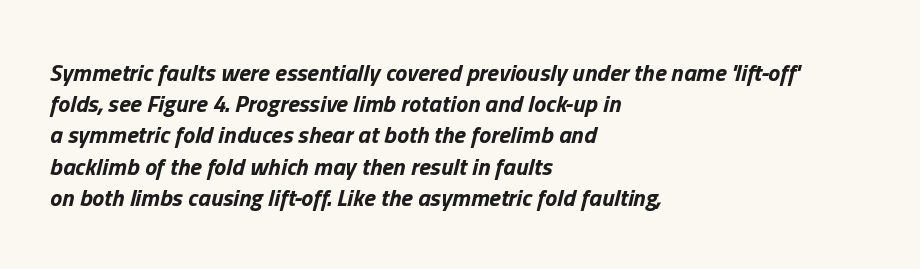
The image shows 24 px bold type, italic (leaning right); set left-aligned, normal line spacing (1.3x), normal letter spacing, not underlined.
